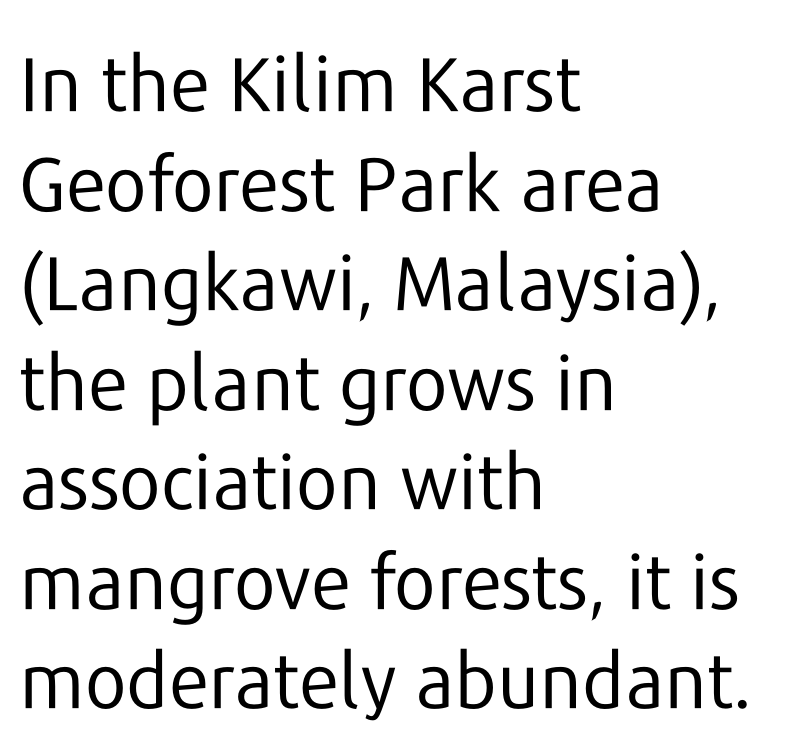
The image shows 76 px regular-weight sans-serif type, upright; set left-aligned, normal line spacing (1.31x), normal letter spacing, not underlined; low stroke contrast and a medium x-height.
